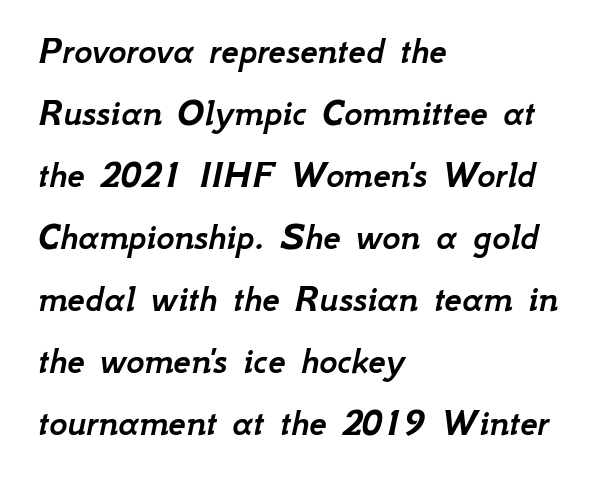
Q: Is the text italic (slanted)? A: Yes, it leans right by about 12 degrees.
Q: Is the text underlined? A: No.
Q: How is the paragraph aligned? A: Left-aligned.
Q: Is the spacing between letters normal or unusually wide? A: Normal.
Q: Is the spacing between lines tight, normal or loose? A: Normal.
Q: Width (condensed, normal, or wide)? A: Normal.
Q: Stroke contrast? A: Low.
Q: x-height? A: Small.
Q: Monospaced? A: No.
